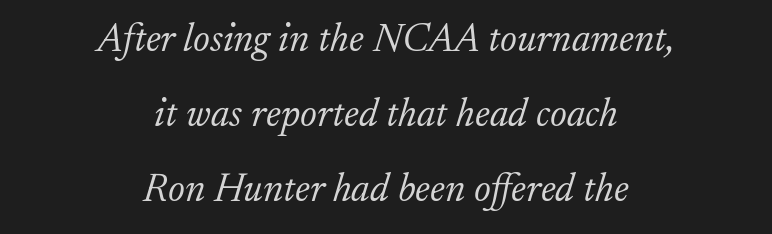
The typography opts for an oblique posture over an upright one. The strip under each line holds only bare page. Do the characters align in a grid? No, the font is proportional. Classification — serif. Each stroke keeps to a modest, everyday thickness or less.
